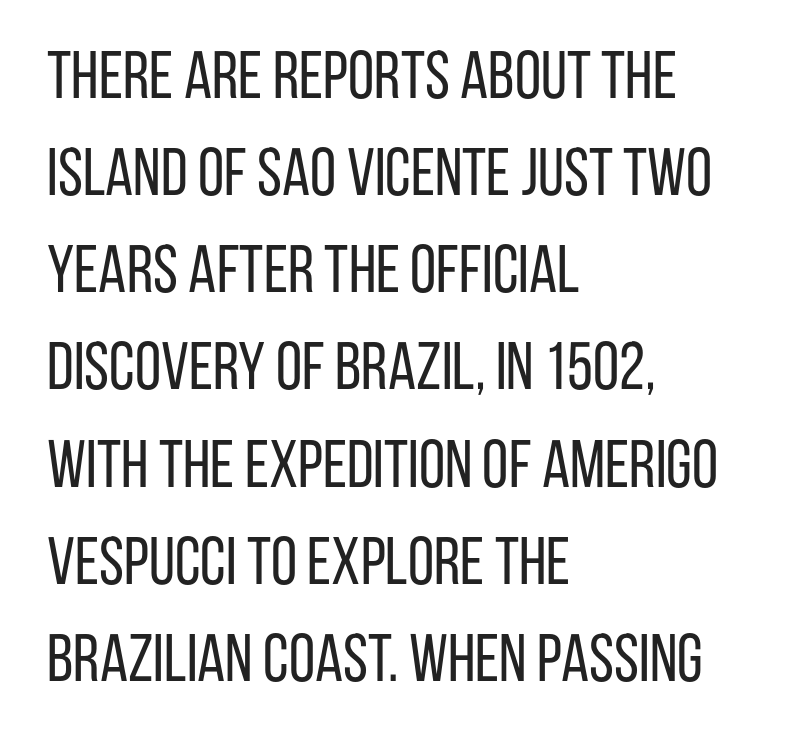
Look at the tracking — it's just the regular setting, nothing added. Compared with a centered layout, this one pins lines to the left instead. The strokes are not fattened; the text isn't bold. You could not count columns in this text — the font is proportionally spaced.
